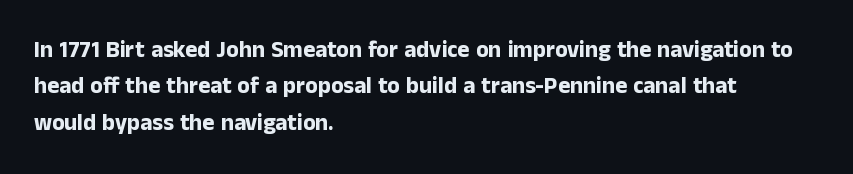
The image shows 23 px bold type, upright; set left-aligned, normal line spacing (1.58x), normal letter spacing, not underlined.
